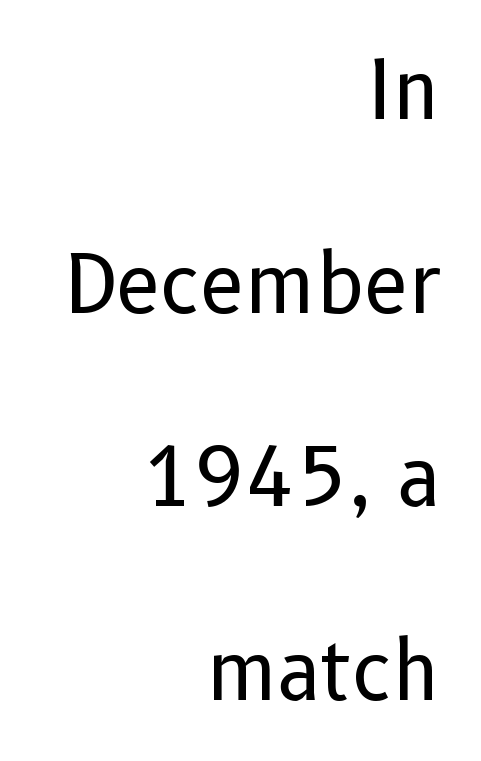
Q: Is the text bold? A: No.
Q: Is the text italic (slanted)? A: No, it is upright.
Q: Is the typeface a serif or a sans-serif typeface? A: Sans-serif.
Q: Is the text underlined? A: No.
Q: How is the paragraph aligned? A: Right-aligned.
Q: Is the spacing between letters normal or unusually wide? A: Normal.
Q: Is the spacing between lines tight, normal or loose? A: Loose.
Q: Width (condensed, normal, or wide)? A: Normal.
Q: Stroke contrast? A: Low.
Q: x-height? A: Medium.
Q: Monospaced? A: No.
